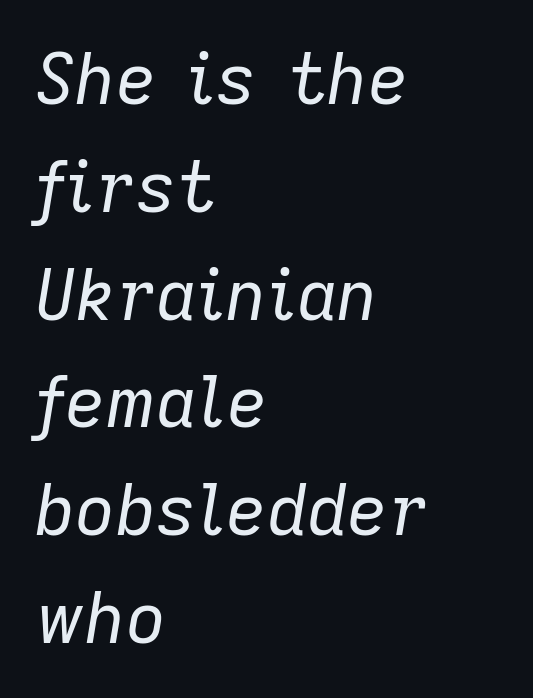
Q: Is the text bold? A: No.
Q: Is the text italic (slanted)? A: Yes, it leans right by about 9 degrees.
Q: Is the text underlined? A: No.
Q: How is the paragraph aligned? A: Left-aligned.
Q: Is the spacing between letters normal or unusually wide? A: Normal.
Q: Is the spacing between lines tight, normal or loose? A: Normal.
Q: Width (condensed, normal, or wide)? A: Normal.
Q: Stroke contrast? A: Low.
Q: x-height? A: Medium.
Q: Monospaced? A: No.
